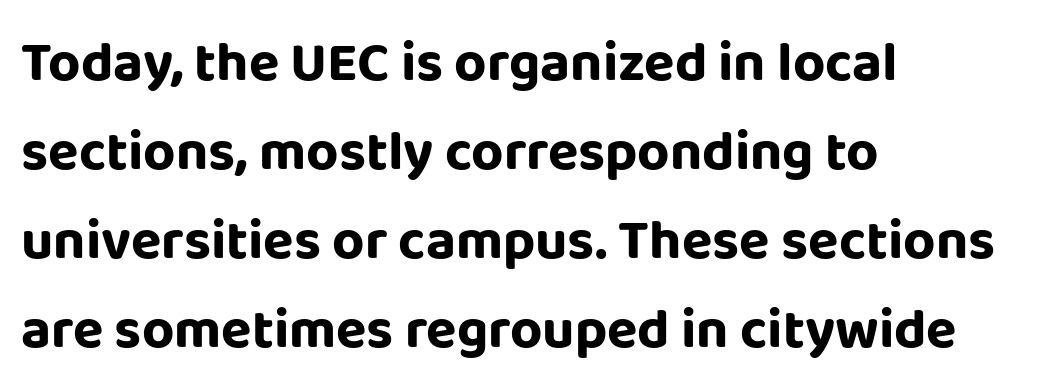
Proportional: the letters do not fall into vertical columns. Between one letter and the next there's only the usual sliver of space. Serif or sans? Sans — the stroke terminals are bare. It's the straight-up-and-down kind of type.
